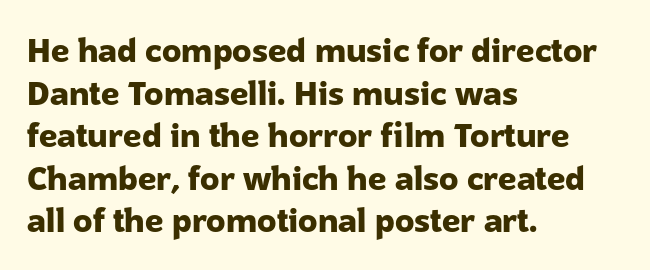
Summary of weight: heavy, a full bold. When letters stand straight like this, we call the style roman or upright. Rule under the text: the space is simply empty. You could not count columns in this text — the font is proportionally spaced. The letters sit at their default tracking, neither squeezed nor spread. The glyphs in this specimen are sans serif.
